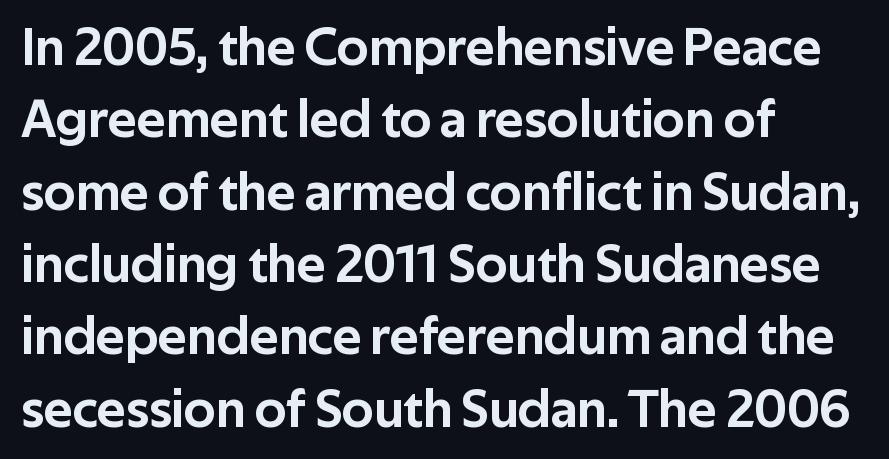
{"serif": "no", "italic": "no", "width": "normal", "stroke_contrast": "low", "x_height": "medium", "monospaced": "no", "underline": "no", "align": "left", "line_spacing": "normal", "line_spacing_ratio": 1.34, "letter_spacing": "normal", "letter_spacing_em": 0.0, "glyph_px": 54}
